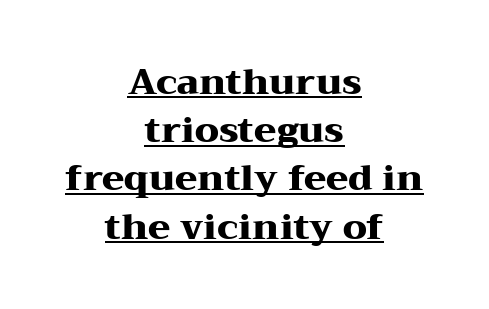
Q: Is the text bold? A: Yes.
Q: Is the text italic (slanted)? A: No, it is upright.
Q: Is the typeface a serif or a sans-serif typeface? A: Serif.
Q: Is the text underlined? A: Yes.
Q: How is the paragraph aligned? A: Centered.
Q: Is the spacing between letters normal or unusually wide? A: Normal.
Q: Is the spacing between lines tight, normal or loose? A: Normal.
Q: Width (condensed, normal, or wide)? A: Wide.
Q: Stroke contrast? A: Medium.
Q: x-height? A: Medium.
Q: Monospaced? A: No.
